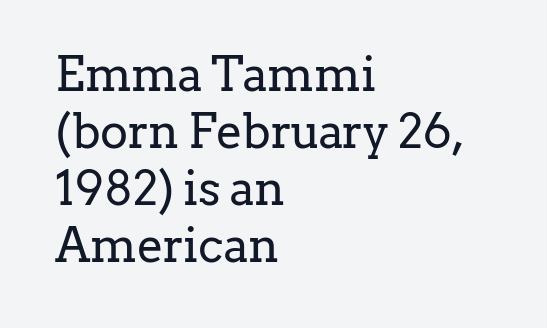
Q: Is the text bold? A: No.
Q: Is the text italic (slanted)? A: No, it is upright.
Q: Is the typeface a serif or a sans-serif typeface? A: Serif.
Q: Is the text underlined? A: No.
Q: How is the paragraph aligned? A: Left-aligned.
Q: Is the spacing between letters normal or unusually wide? A: Normal.
Q: Width (condensed, normal, or wide)? A: Normal.
Q: Stroke contrast? A: Low.
Q: x-height? A: Medium.
Q: Monospaced? A: No.
